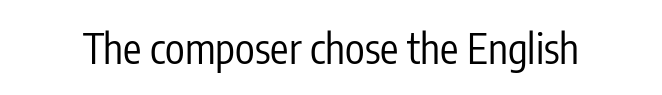
{"serif": "no", "italic": "no", "bold": "no", "weight": "regular", "width": "condensed", "stroke_contrast": "low", "x_height": "medium", "monospaced": "no", "underline": "no", "letter_spacing": "normal", "letter_spacing_em": 0.0, "glyph_px": 41}
